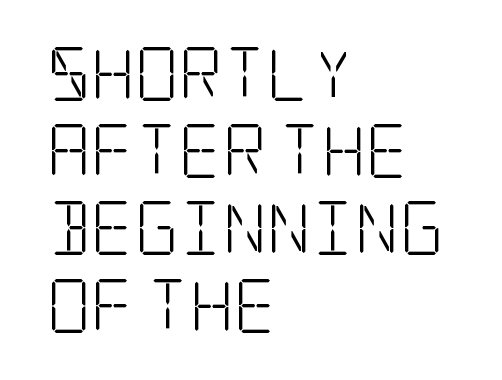
{"serif": "yes", "italic": "no", "bold": "no", "weight": "light", "width": "condensed", "stroke_contrast": "low", "x_height": "large", "underline": "no", "align": "left", "line_spacing": "normal", "line_spacing_ratio": 1.43, "letter_spacing": "normal", "letter_spacing_em": 0.0, "glyph_px": 54}
